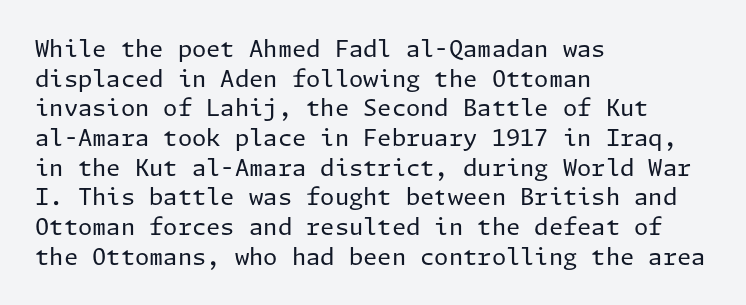
Q: Is the text bold? A: No.
Q: Is the text italic (slanted)? A: No, it is upright.
Q: Is the text underlined? A: No.
Q: How is the paragraph aligned? A: Left-aligned.
Q: Is the spacing between letters normal or unusually wide? A: Normal.
Q: Is the spacing between lines tight, normal or loose? A: Normal.
